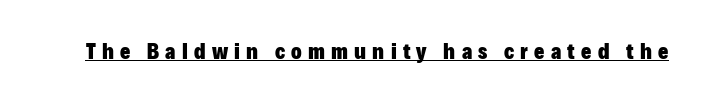
{"italic": "no", "bold": "yes", "underline": "yes", "letter_spacing": "wide", "letter_spacing_em": 0.28, "glyph_px": 22}
